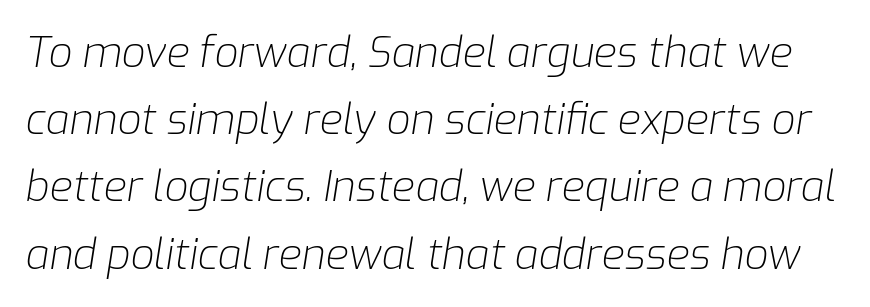
If you measured baseline to baseline, you'd find a middling distance. Counters stay open thanks to moderate or lighter strokes. Here the designer chose a conventional face with non-uniform glyph widths. The zone under the glyphs is completely vacant. Compared with typical body copy, the letter spacing here is the same.
